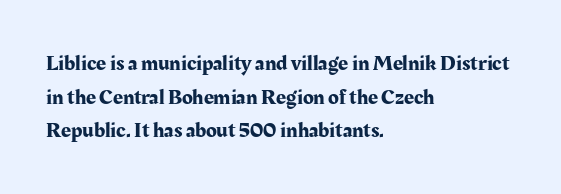
One glance says typical: line gaps are just what's usual. The letters stand upright; this is a roman face. The gap between lines stays unmarked. These lines keep a tight, regular rhythm from letter to letter. Casual observation: everything's shoved over to the left.
